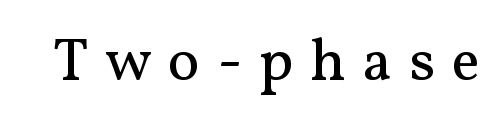
{"serif": "yes", "italic": "no", "bold": "no", "weight": "regular", "width": "normal", "stroke_contrast": "medium", "x_height": "medium", "monospaced": "no", "underline": "no", "letter_spacing": "wide", "letter_spacing_em": 0.28, "glyph_px": 60}
